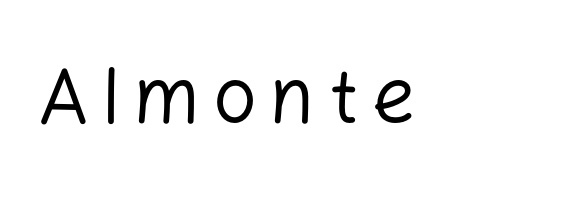
{"serif": "no", "italic": "no", "bold": "no", "weight": "regular", "width": "normal", "stroke_contrast": "low", "x_height": "medium", "monospaced": "no", "underline": "no", "align": "left", "glyph_px": 78}
